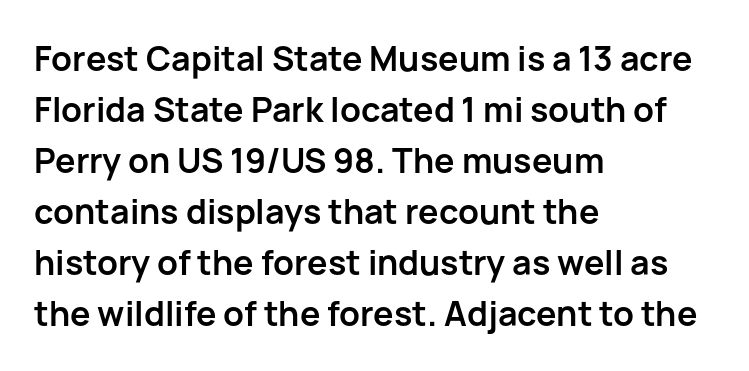
{"serif": "no", "italic": "no", "bold": "yes", "weight": "semibold", "width": "normal", "stroke_contrast": "low", "x_height": "medium", "monospaced": "no", "underline": "no", "align": "left", "line_spacing": "normal", "line_spacing_ratio": 1.5, "letter_spacing": "normal", "letter_spacing_em": 0.0, "glyph_px": 34}
